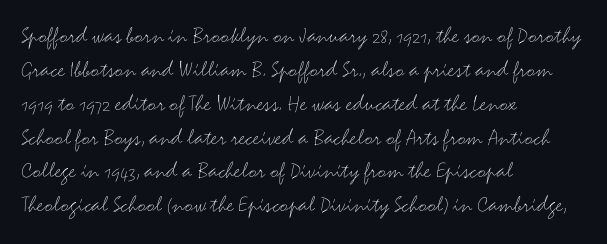
Decoration check: the copy has no underline. Teacher's note: observe the even left margin — that is flush-left alignment. Interline gaps are of average width in this sample. No chunkiness to these letters — they're not bold.
